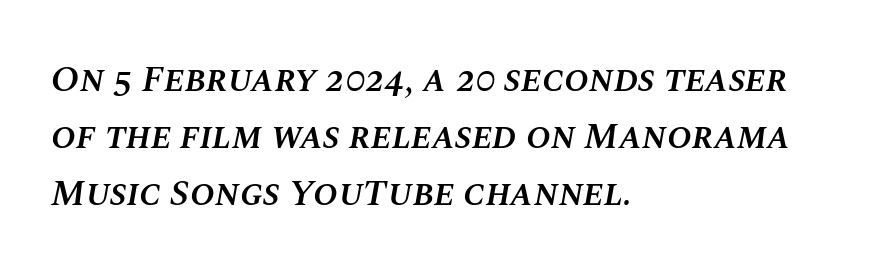
The image shows 37 px semibold type, italic (leaning right); set left-aligned, normal line spacing (1.54x), normal letter spacing, not underlined; medium stroke contrast and a large x-height.
